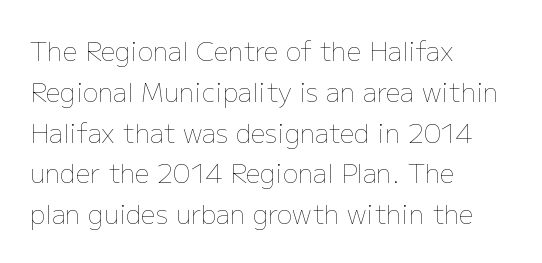
Q: Is the text bold? A: No.
Q: Is the text italic (slanted)? A: No, it is upright.
Q: Is the text underlined? A: No.
Q: How is the paragraph aligned? A: Left-aligned.
Q: Is the spacing between letters normal or unusually wide? A: Normal.
Q: Is the spacing between lines tight, normal or loose? A: Normal.
